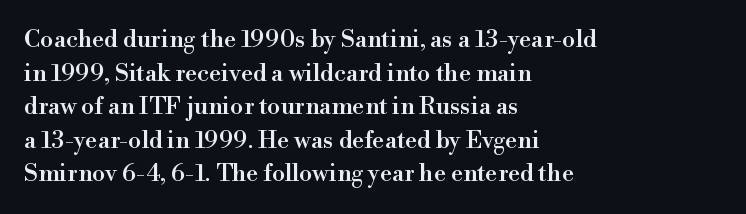
{"italic": "no", "underline": "no", "align": "left", "line_spacing": "normal", "line_spacing_ratio": 1.4, "letter_spacing": "normal", "letter_spacing_em": 0.0, "glyph_px": 24}
